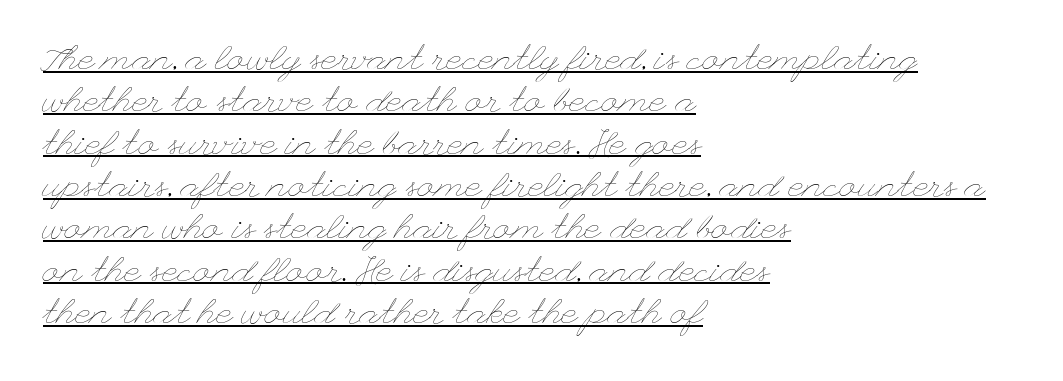
{"bold": "no", "weight": "thin", "width": "wide", "stroke_contrast": "low", "x_height": "small", "underline": "yes", "align": "left", "line_spacing_ratio": 1.21, "letter_spacing": "normal", "letter_spacing_em": 0.0, "glyph_px": 35}
